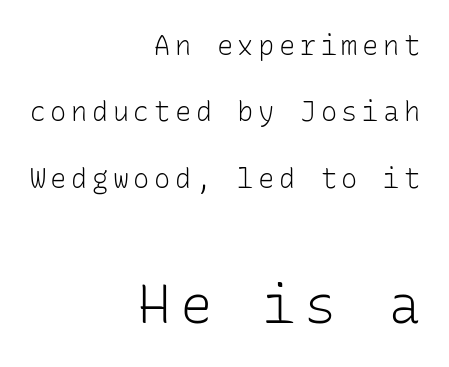
The image shows 54 px light sans-serif type, upright, monospaced; set right-aligned, loose line spacing (2.46x), not underlined; the second (bottom) block is 2.0x larger; low stroke contrast and a medium x-height.
